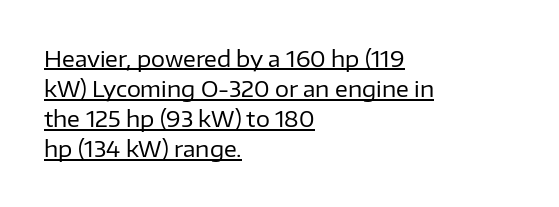
The image shows 22 px text type, upright; set left-aligned, normal line spacing (1.37x), normal letter spacing, underlined.
